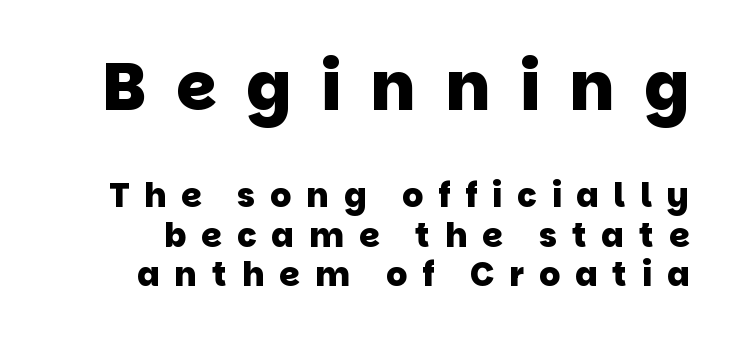
The image shows 66 px heavy sans-serif type; set line spacing 1.2x, unusually wide letter spacing (+0.45 em), not underlined; the first (top) block is 2.0x larger; low stroke contrast and a large x-height.
